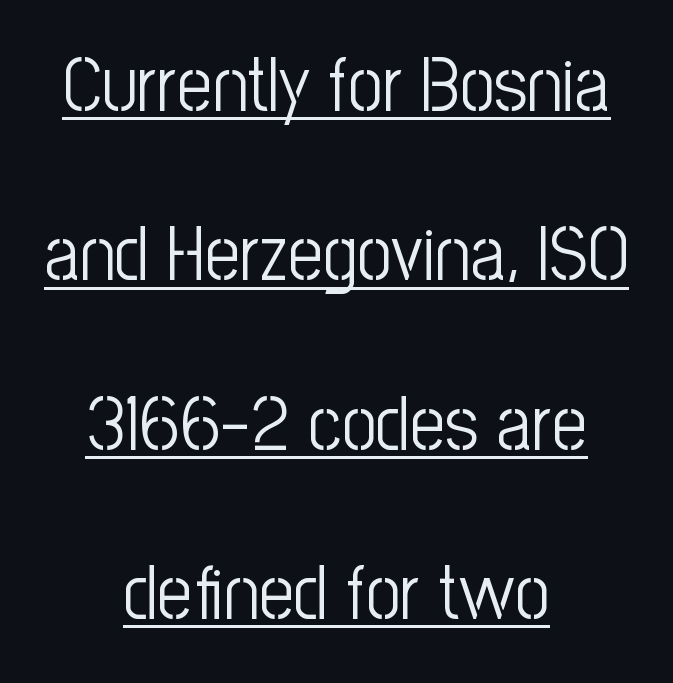
{"serif": "no", "italic": "no", "bold": "no", "weight": "light", "width": "condensed", "stroke_contrast": "low", "x_height": "medium", "monospaced": "no", "underline": "yes", "align": "center", "line_spacing": "loose", "line_spacing_ratio": 2.2, "letter_spacing": "normal", "letter_spacing_em": 0.0, "glyph_px": 77}
